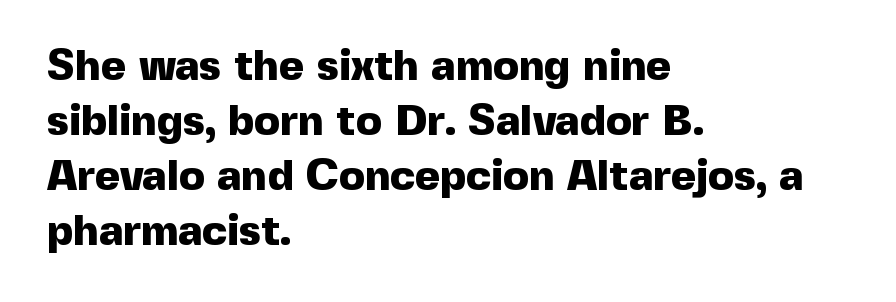
{"serif": "no", "italic": "no", "bold": "yes", "weight": "heavy", "width": "normal", "x_height": "medium", "monospaced": "no", "underline": "no", "align": "left", "line_spacing": "normal", "line_spacing_ratio": 1.28, "letter_spacing": "normal", "letter_spacing_em": 0.0, "glyph_px": 43}
